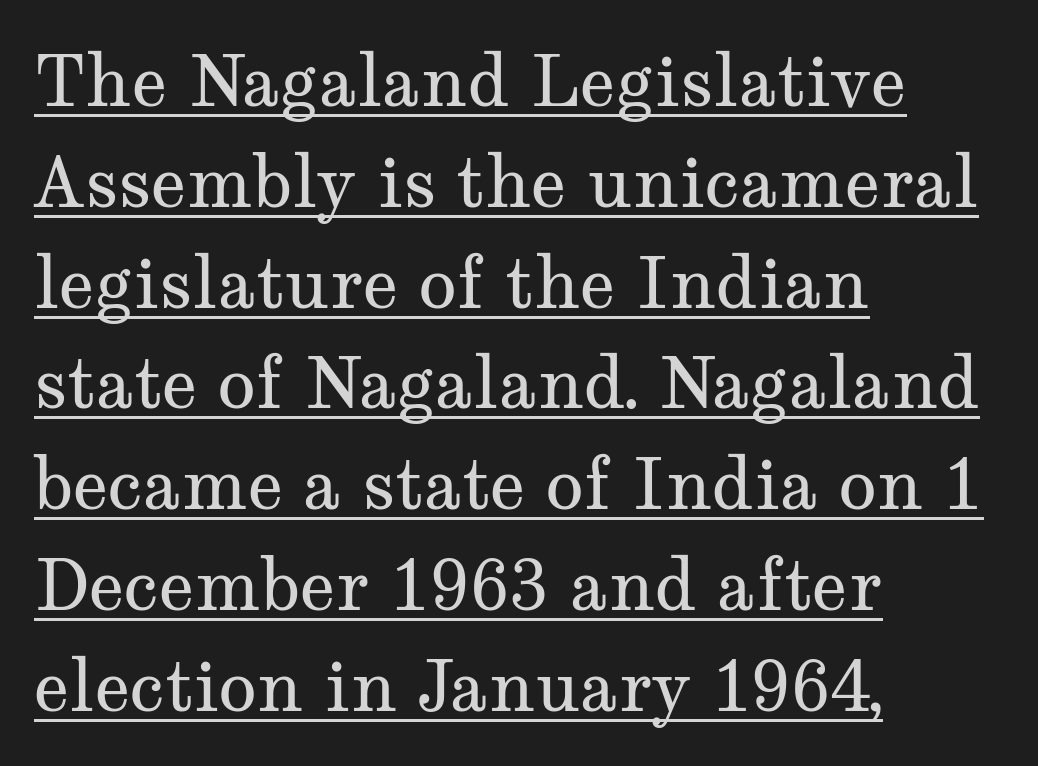
Q: Is the text bold? A: No.
Q: Is the text italic (slanted)? A: No, it is upright.
Q: Is the typeface a serif or a sans-serif typeface? A: Serif.
Q: Is the text underlined? A: Yes.
Q: How is the paragraph aligned? A: Left-aligned.
Q: Is the spacing between letters normal or unusually wide? A: Normal.
Q: Is the spacing between lines tight, normal or loose? A: Normal.
Q: Width (condensed, normal, or wide)? A: Wide.
Q: Stroke contrast? A: Medium.
Q: x-height? A: Medium.
Q: Monospaced? A: No.
